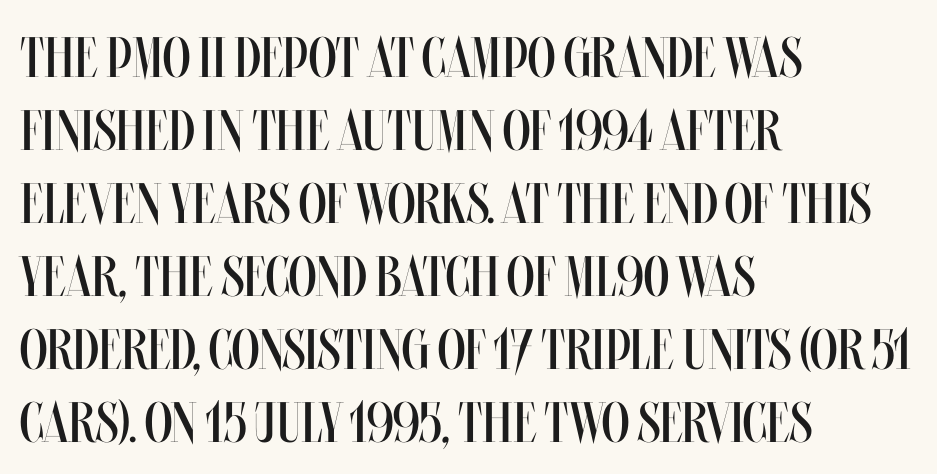
The image shows 57 px regular-weight, condensed type, upright; set left-aligned, normal line spacing (1.28x), normal letter spacing, not underlined; medium stroke contrast and a large x-height.
